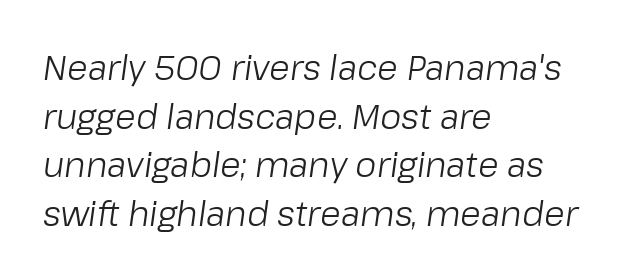
{"italic": "yes", "lean": "right", "slant_degrees": 8, "bold": "no", "weight": "light", "width": "normal", "stroke_contrast": "low", "x_height": "medium", "monospaced": "no", "underline": "no", "align": "left", "line_spacing": "normal", "line_spacing_ratio": 1.43, "letter_spacing": "normal", "letter_spacing_em": 0.0, "glyph_px": 34}
